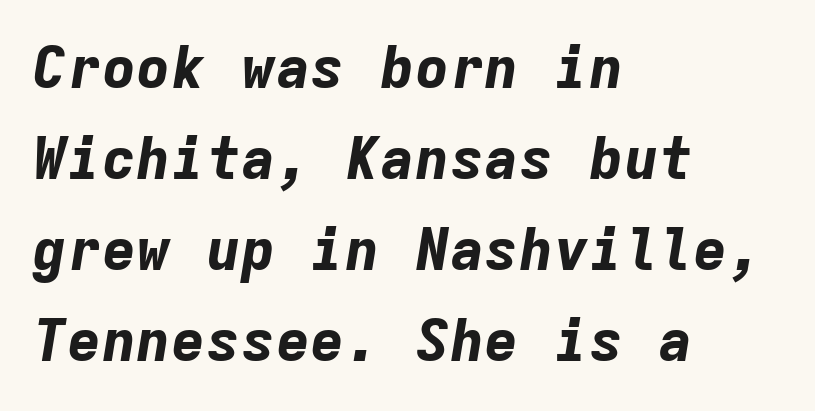
{"italic": "yes", "lean": "right", "slant_degrees": 9, "bold": "yes", "weight": "bold", "width": "normal", "stroke_contrast": "low", "x_height": "medium", "monospaced": "yes", "underline": "no", "align": "left", "line_spacing": "normal", "line_spacing_ratio": 1.57, "letter_spacing": "normal", "letter_spacing_em": 0.0, "glyph_px": 58}
